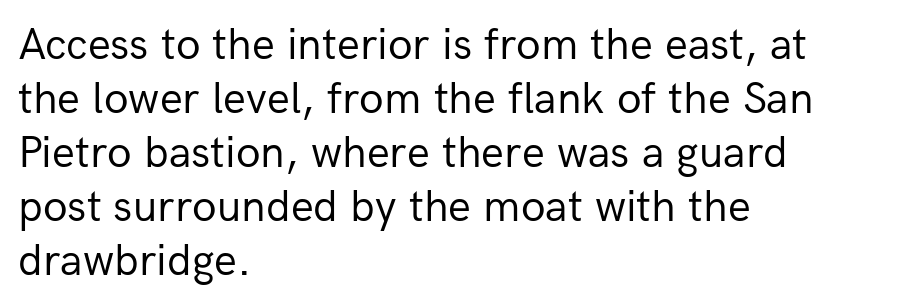
The passage shown is typed in a proportional face where columns would drift. Italic? Not at all — the glyphs are vertical. Note: no serifs on the glyphs. No extra tracking has been applied to these lines. The specimen omits any rule beneath the text block's lines.
